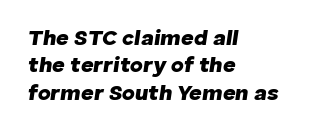
The image shows 22 px bold type, italic (leaning right); set left-aligned, normal line spacing (1.25x), normal letter spacing, not underlined.
